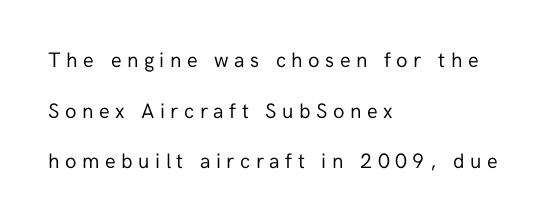
The image shows 21 px text type, upright; set left-aligned, loose line spacing (2.41x), unusually wide letter spacing (+0.26 em), not underlined.
